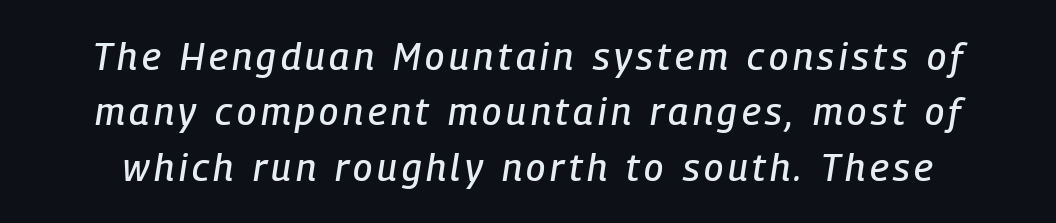
Characters are canted at an angle relative to the baseline's perpendicular. You could not count columns in this text — the font is proportionally spaced. Does the leading feel generous? No, just average. Glance below the letters and you will spot only blank space.
